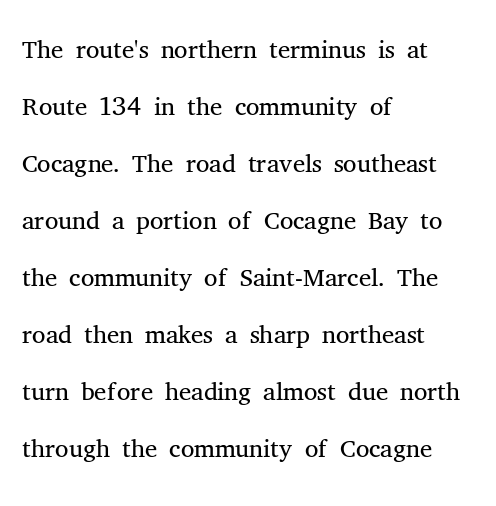
Q: Is the text bold? A: No.
Q: Is the text italic (slanted)? A: No, it is upright.
Q: Is the typeface a serif or a sans-serif typeface? A: Serif.
Q: Is the text underlined? A: No.
Q: How is the paragraph aligned? A: Left-aligned.
Q: Is the spacing between letters normal or unusually wide? A: Normal.
Q: Is the spacing between lines tight, normal or loose? A: Normal.
Q: Width (condensed, normal, or wide)? A: Normal.
Q: Stroke contrast? A: Medium.
Q: x-height? A: Medium.
Q: Monospaced? A: No.
